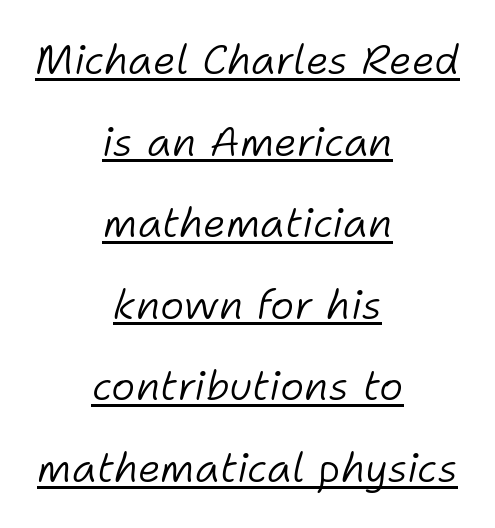
Is the letter spacing exaggerated? No — it looks like the ordinary default. Nothing heavy about these letters — not bold at all. Alignment: centered. The rendering uses natural spacing where letterforms have individual widths.
